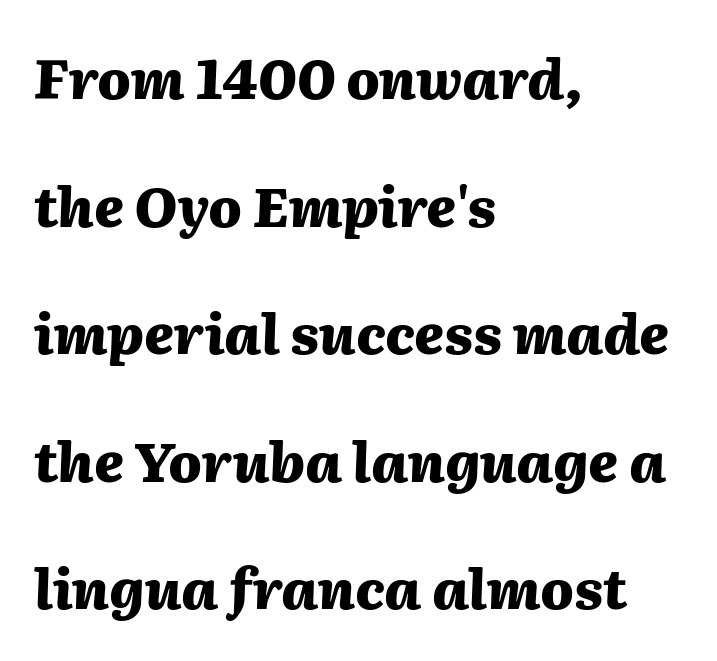
{"italic": "yes", "lean": "right", "slant_degrees": 2, "bold": "yes", "weight": "heavy", "width": "normal", "stroke_contrast": "medium", "x_height": "medium", "monospaced": "no", "underline": "no", "align": "left", "line_spacing": "loose", "line_spacing_ratio": 2.32, "letter_spacing": "normal", "letter_spacing_em": 0.0, "glyph_px": 55}
